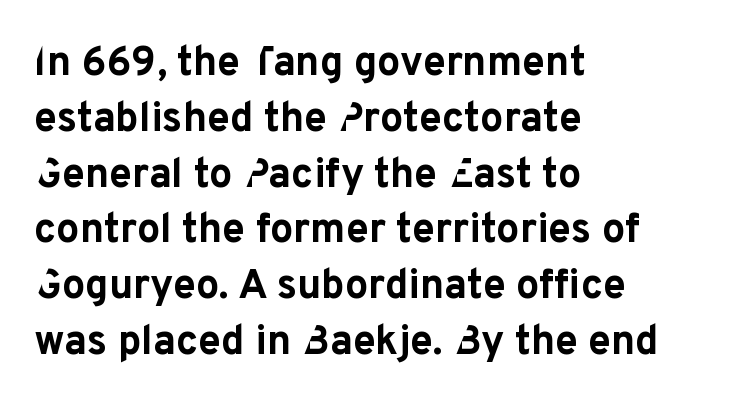
The image shows 41 px bold sans-serif type, upright; set left-aligned, normal line spacing (1.36x), normal letter spacing, not underlined; low stroke contrast and a medium x-height.
